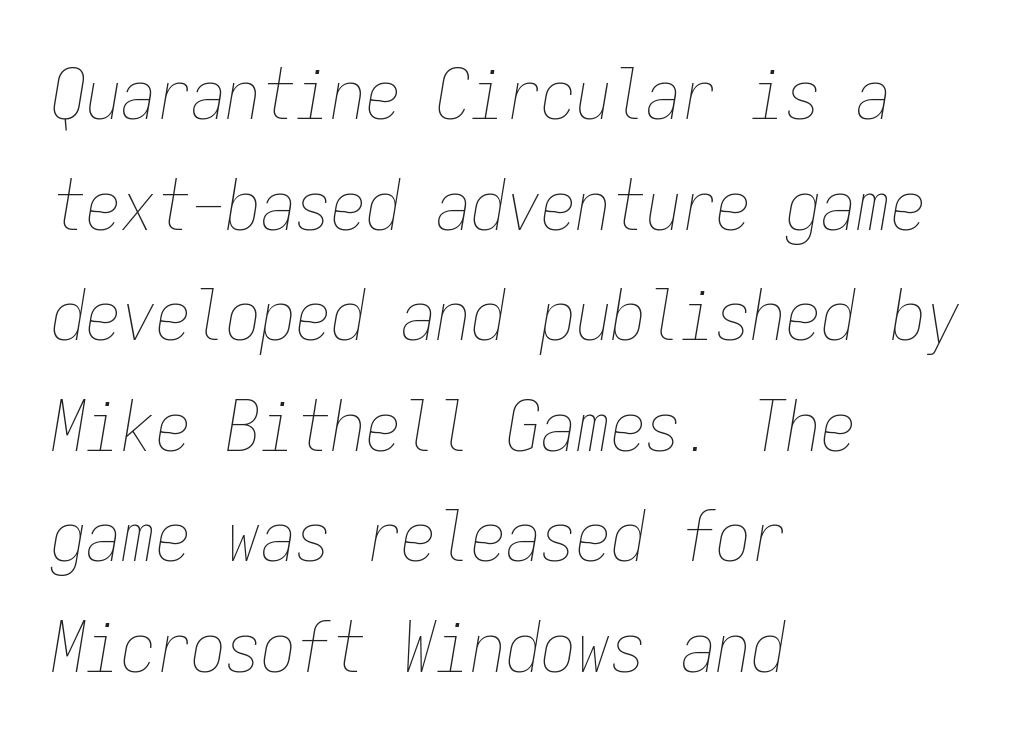
The words here are not underlined. The face used here is rendered with its standard letterfit. The paragraph has a hard left edge and a soft right edge. Rendered with sloped, italic letterforms.
